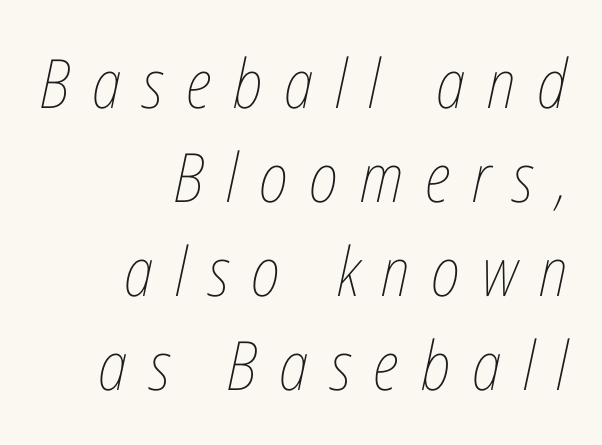
Q: Is the text bold? A: No.
Q: Is the text italic (slanted)? A: Yes, it leans right by about 12 degrees.
Q: Is the text underlined? A: No.
Q: How is the paragraph aligned? A: Right-aligned.
Q: Is the spacing between letters normal or unusually wide? A: Unusually wide.
Q: Is the spacing between lines tight, normal or loose? A: Normal.
Q: Width (condensed, normal, or wide)? A: Condensed.
Q: Stroke contrast? A: Low.
Q: x-height? A: Medium.
Q: Monospaced? A: No.
